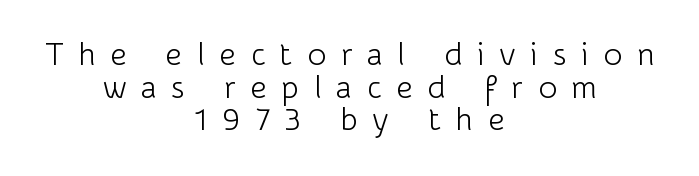
Vertical spacing — tight. A sans-serif font was chosen for this passage. A quiet, ordinary-to-light weight characterises the typeface. The face used here is proportionally spaced, like ordinary book or web type. The words here are not underlined. This rendering widens character spacing well past its baseline value.
